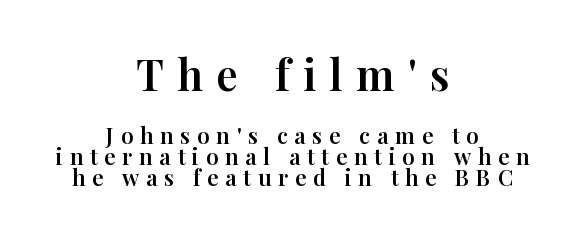
Honestly, the letter spacing is so wide it's the main thing you notice. Of the two passages, the one on top uses the larger point size. Serif or sans? Serif — the stroke terminals have little feet. Characters remain perfectly vertical along every line. Character widths vary here, with narrow letters taking less room than wide ones.
